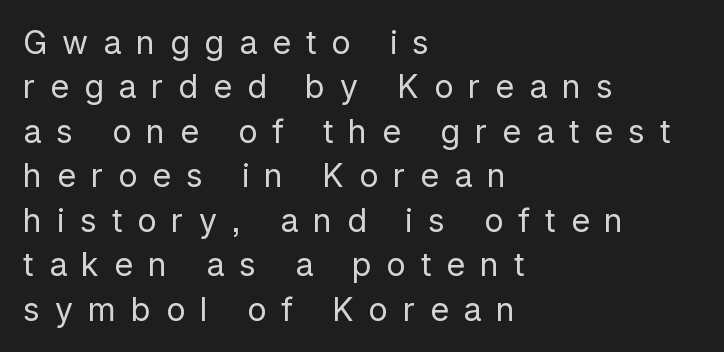
Someone cranked the tracking dial way up on this one. This rendering uses left alignment, leaving the right contour irregular. Is the stroke heavy? The answer is a plain regular-or-lighter. Only glyphs here, with clear space below each row.
